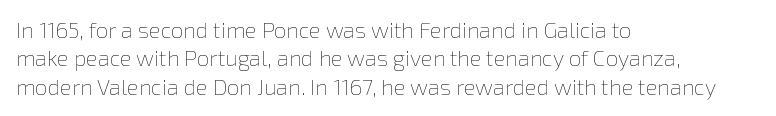
The image shows 22 px text type, upright; set left-aligned, normal line spacing (1.29x), normal letter spacing, not underlined.
